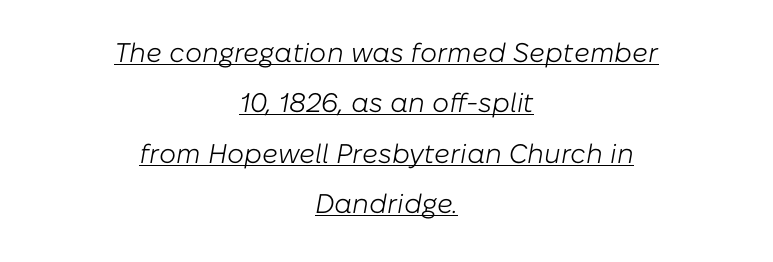
{"italic": "yes", "lean": "right", "slant_degrees": 10, "bold": "no", "underline": "yes", "align": "center", "line_spacing_ratio": 1.87, "letter_spacing": "normal", "letter_spacing_em": 0.0, "glyph_px": 27}
